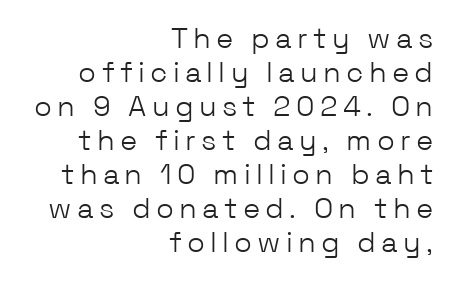
{"serif": "no", "italic": "no", "bold": "no", "weight": "light", "width": "normal", "stroke_contrast": "low", "x_height": "medium", "monospaced": "no", "underline": "no", "align": "right", "line_spacing_ratio": 1.17, "glyph_px": 29}
